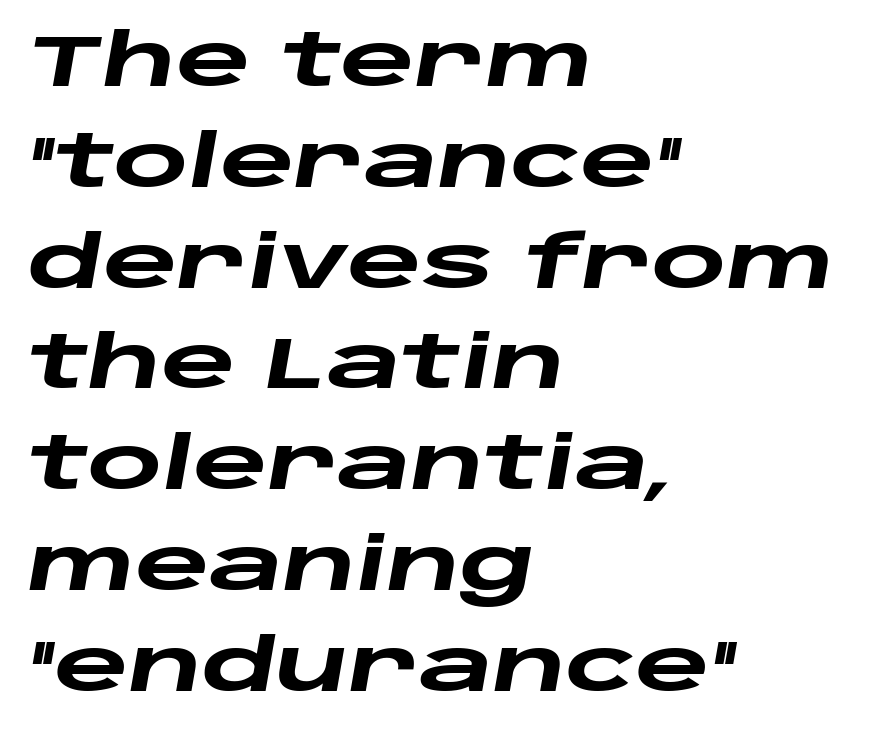
The image shows 72 px heavy, wide type, italic (leaning right); set left-aligned, normal line spacing (1.4x), normal letter spacing, not underlined; low stroke contrast and a large x-height.
